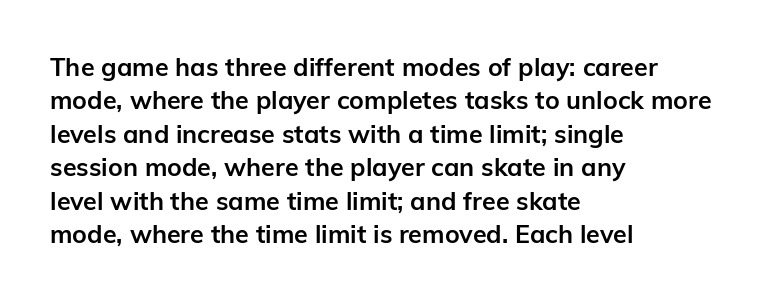
Q: Is the text bold? A: Yes.
Q: Is the text italic (slanted)? A: No, it is upright.
Q: Is the text underlined? A: No.
Q: How is the paragraph aligned? A: Left-aligned.
Q: Is the spacing between letters normal or unusually wide? A: Normal.
Q: Is the spacing between lines tight, normal or loose? A: Normal.
